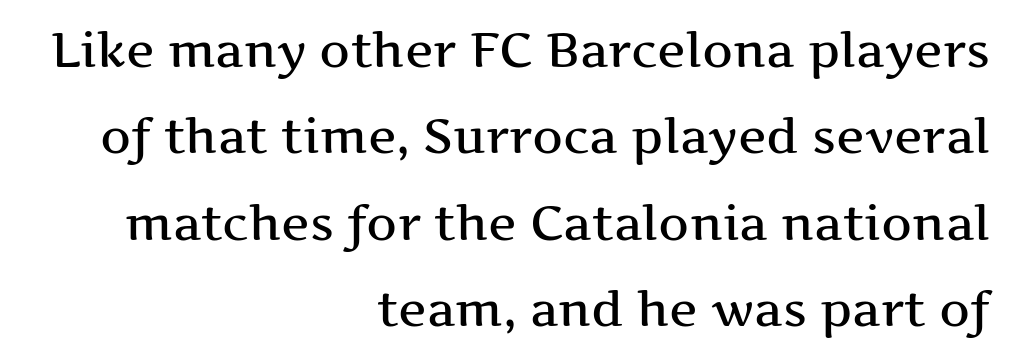
Where is the straight margin? On the right. Ascenders rise straight up at ninety degrees. Serif or sans? Serif — the stroke terminals have little feet. You could not count columns in this text — the font is proportionally spaced. Just letters on the line, the space beneath them empty. The face used here is rendered with its standard letterfit.
